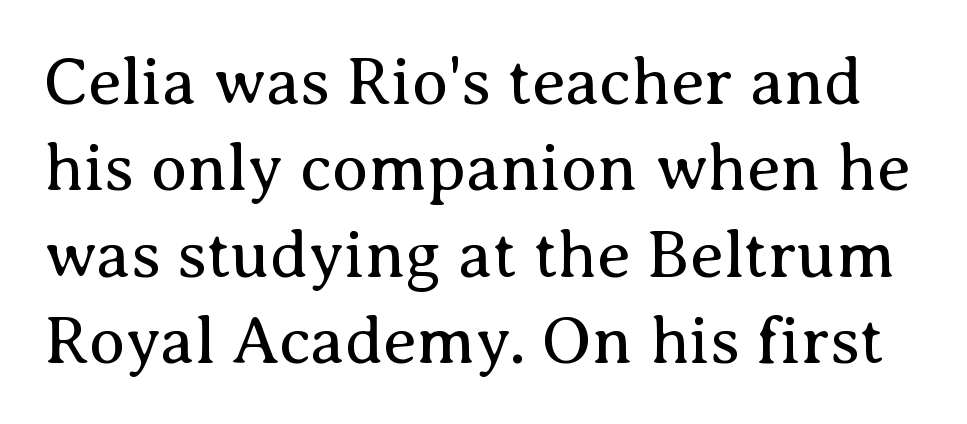
{"serif": "yes", "italic": "no", "bold": "no", "weight": "regular", "width": "normal", "stroke_contrast": "medium", "x_height": "medium", "monospaced": "no", "underline": "no", "line_spacing": "normal", "line_spacing_ratio": 1.29, "letter_spacing": "normal", "letter_spacing_em": 0.0, "glyph_px": 67}
